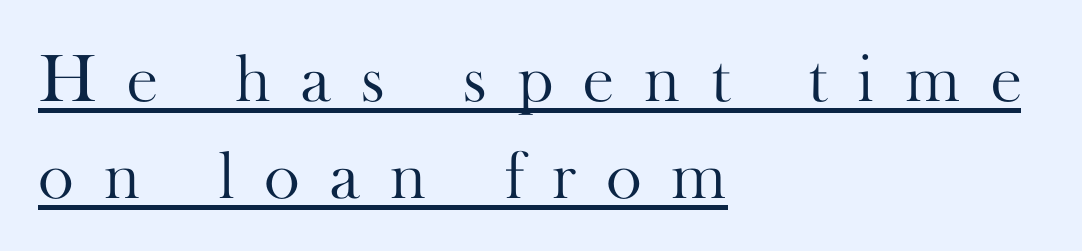
The font is comparable to plain body text, perhaps lighter. Observe the serifs anchoring each vertical stroke in this sample. Proportional: the letters do not fall into vertical columns. The typesetter chose a ragged-right arrangement here. Each word looks stretched out because of the extra space between its letters. Compared with typical paragraphs, the rows here are spaced about the same.
